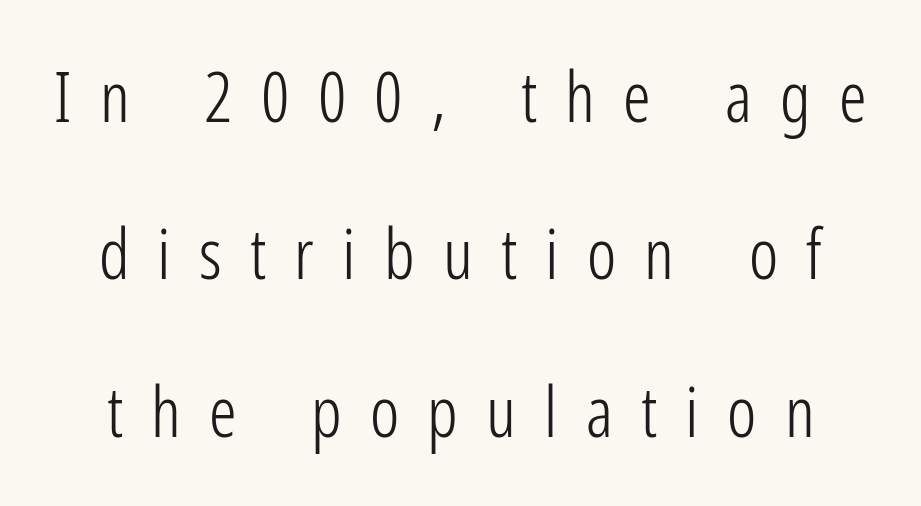
{"serif": "no", "italic": "no", "bold": "no", "weight": "light", "width": "condensed", "stroke_contrast": "low", "x_height": "medium", "monospaced": "no", "underline": "no", "line_spacing": "loose", "line_spacing_ratio": 2.28, "letter_spacing": "wide", "letter_spacing_em": 0.41, "glyph_px": 69}
